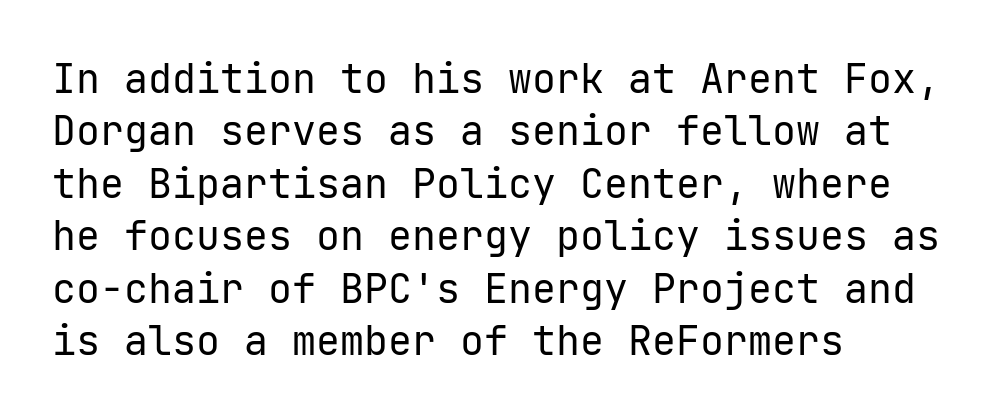
The image shows 40 px regular-weight sans-serif type, upright; set left-aligned, normal line spacing (1.31x), normal letter spacing, not underlined; low stroke contrast and a medium x-height.
